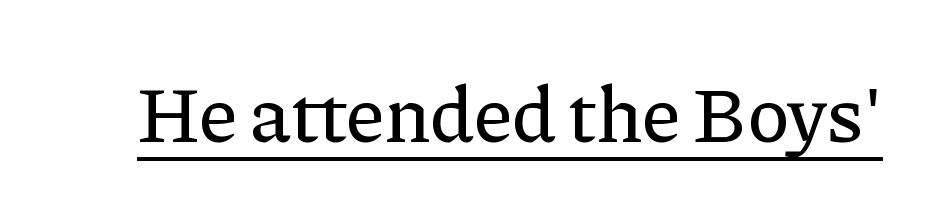
{"serif": "yes", "italic": "no", "width": "normal", "stroke_contrast": "low", "x_height": "medium", "monospaced": "no", "underline": "yes", "letter_spacing": "normal", "letter_spacing_em": 0.0, "glyph_px": 79}
